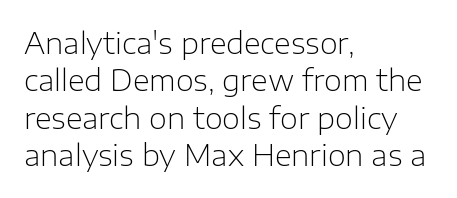
{"serif": "no", "italic": "no", "bold": "no", "weight": "light", "width": "normal", "stroke_contrast": "low", "x_height": "medium", "monospaced": "no", "underline": "no", "align": "left", "line_spacing": "normal", "line_spacing_ratio": 1.29, "letter_spacing": "normal", "letter_spacing_em": 0.0, "glyph_px": 29}
